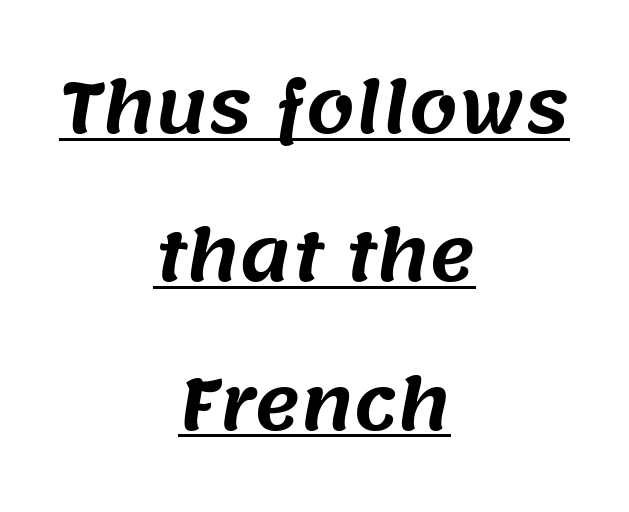
These lines are composed in type without serifs. Spacing between characters is what you'd get straight out of the box. Each new line begins a long way beneath the previous one. Proportional: the letters do not fall into vertical columns. Reading down the block, each line starts at a different indent, mirrored at its end. Emphasis is given by a line drawn under the lettering.
